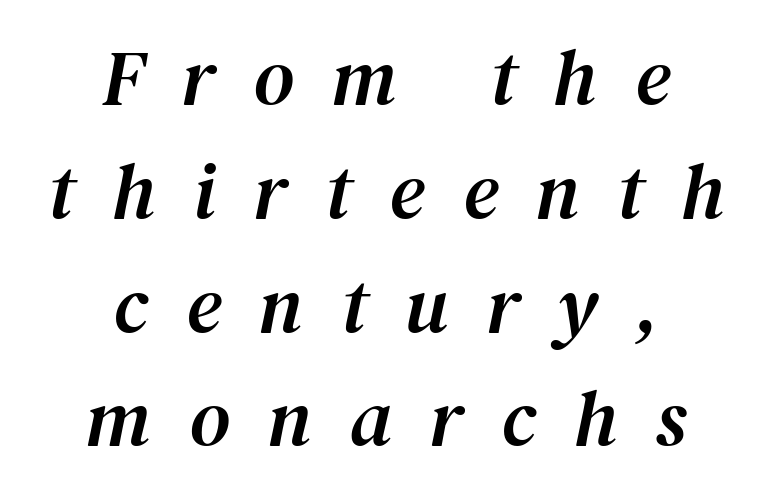
Here the designer chose a conventional face with non-uniform glyph widths. Does the type have serifs? Yes, each stem ends in a small foot. This sample uses expanded letter spacing, leaving extra air between glyphs. One glance says typical: line gaps are just what's usual.
